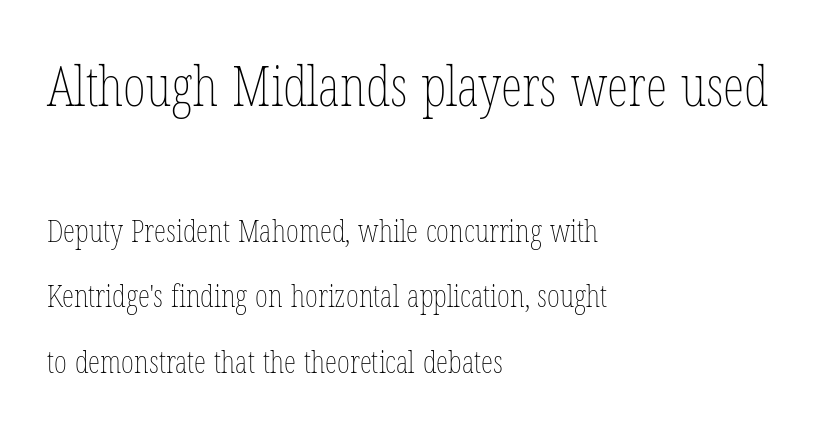
The image shows 55 px thin, condensed type, upright; set left-aligned, loose line spacing (2.12x), normal letter spacing, not underlined; the first (top) block is 1.77x larger; low stroke contrast and a medium x-height.
